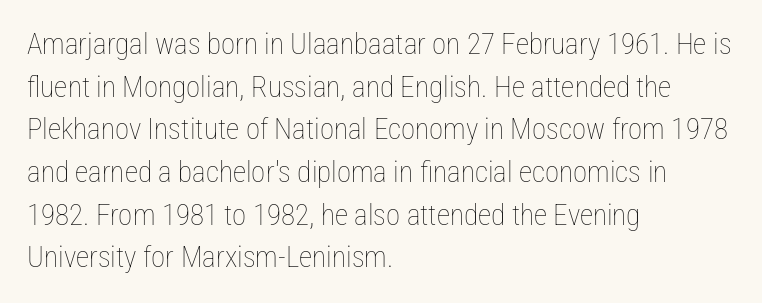
Q: Is the text bold? A: No.
Q: Is the text italic (slanted)? A: No, it is upright.
Q: Is the text underlined? A: No.
Q: How is the paragraph aligned? A: Left-aligned.
Q: Is the spacing between letters normal or unusually wide? A: Normal.
Q: Is the spacing between lines tight, normal or loose? A: Normal.
Q: Width (condensed, normal, or wide)? A: Condensed.
Q: Stroke contrast? A: Low.
Q: x-height? A: Medium.
Q: Monospaced? A: No.
